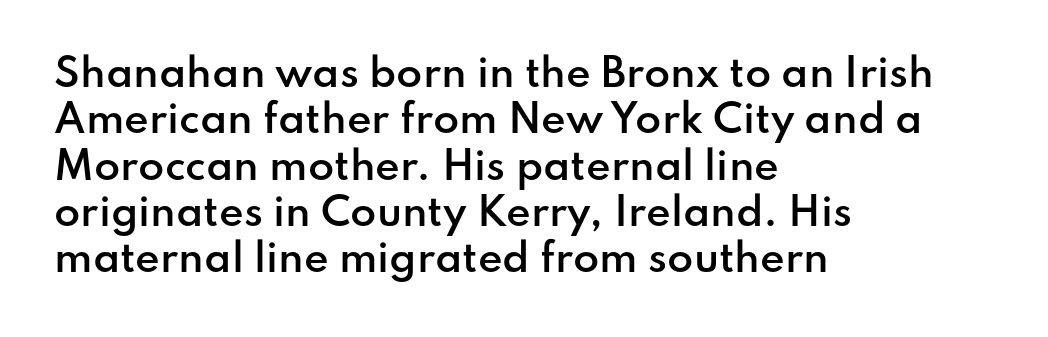
The image shows 38 px semibold sans-serif type, upright; set left-aligned, line spacing 1.22x, normal letter spacing, not underlined; low stroke contrast and a small x-height.
